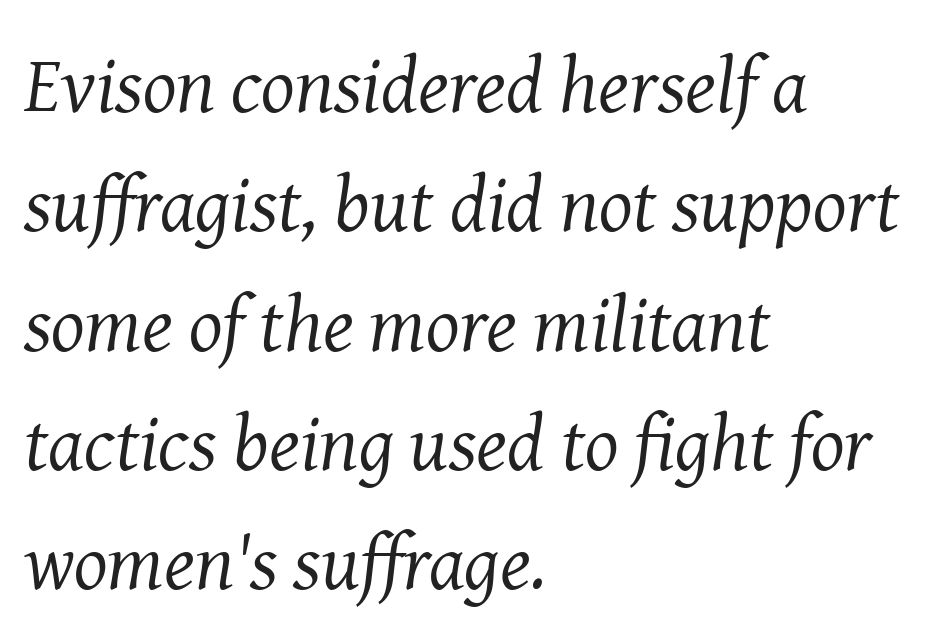
{"serif": "yes", "italic": "yes", "lean": "right", "slant_degrees": 8, "bold": "no", "weight": "regular", "width": "normal", "stroke_contrast": "medium", "x_height": "medium", "monospaced": "no", "underline": "no", "align": "left", "line_spacing": "normal", "line_spacing_ratio": 1.51, "letter_spacing": "normal", "letter_spacing_em": 0.0, "glyph_px": 79}
